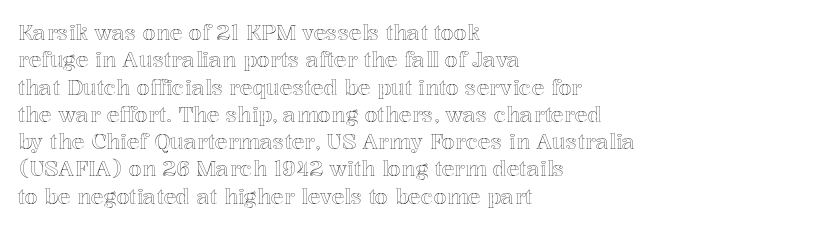
You could call the tracking neutral — neither tight nor loose. Honestly, there is no underline to notice here at all. This is roman type, the default non-slanted kind. Compared with a centered layout, this one pins lines to the left instead. Interline gaps are of average width in this sample.
